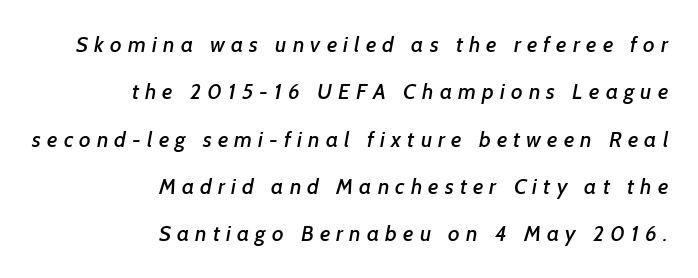
{"underline": "no", "align": "right", "line_spacing": "loose", "line_spacing_ratio": 2.15, "letter_spacing": "wide", "letter_spacing_em": 0.28, "glyph_px": 22}
